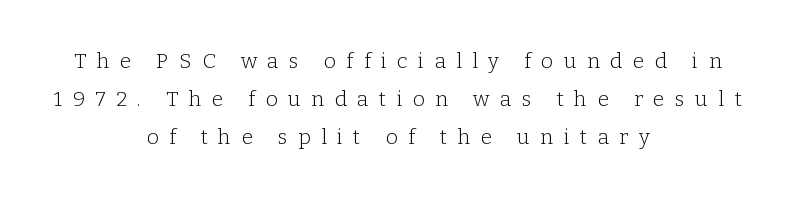
Q: Is the text bold? A: No.
Q: Is the text italic (slanted)? A: No, it is upright.
Q: Is the text underlined? A: No.
Q: How is the paragraph aligned? A: Centered.
Q: Is the spacing between letters normal or unusually wide? A: Unusually wide.
